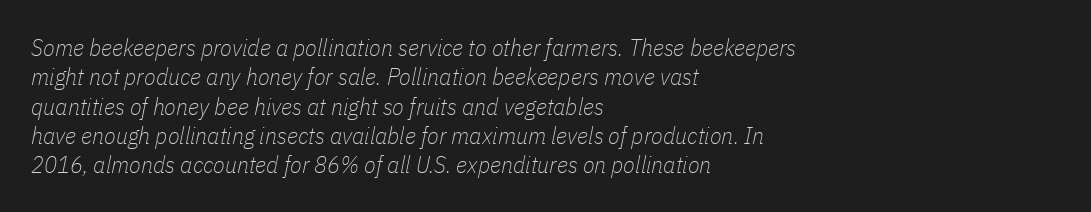
The image shows 24 px text type, italic (leaning right); set left-aligned, line spacing 1.22x, normal letter spacing, not underlined.
